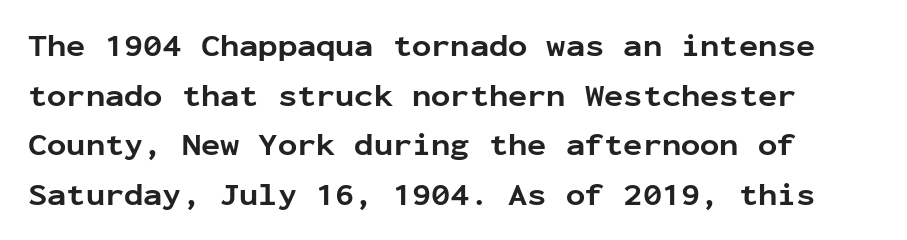
The image shows 32 px bold sans-serif type, upright, monospaced; set normal line spacing (1.55x), normal letter spacing, not underlined; low stroke contrast and a medium x-height.
